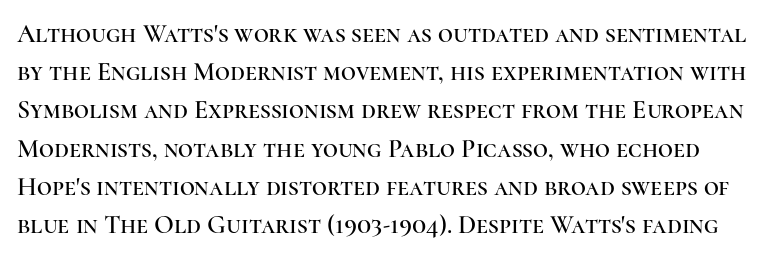
The specimen omits any rule beneath the text block's lines. The line-height multiplier appears to be the usual default. Spacing between characters is what you'd get straight out of the box. When letters stand straight like this, we call the style roman or upright.
